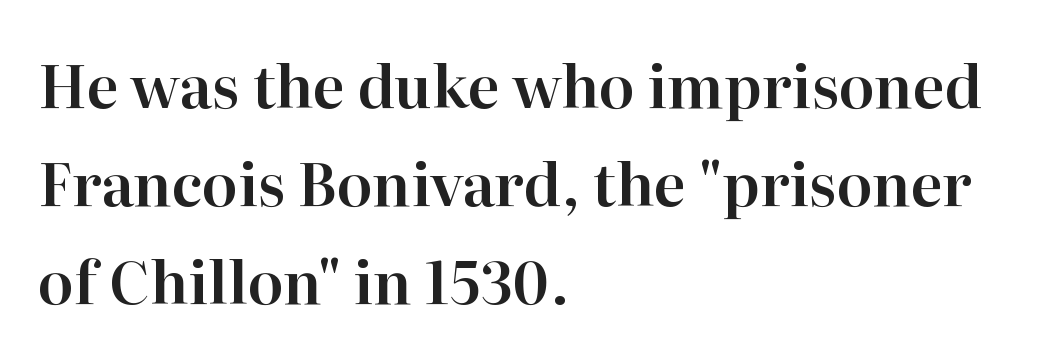
Q: Is the text italic (slanted)? A: No, it is upright.
Q: Is the typeface a serif or a sans-serif typeface? A: Serif.
Q: Is the text underlined? A: No.
Q: How is the paragraph aligned? A: Left-aligned.
Q: Is the spacing between letters normal or unusually wide? A: Normal.
Q: Is the spacing between lines tight, normal or loose? A: Normal.
Q: Width (condensed, normal, or wide)? A: Normal.
Q: Stroke contrast? A: High.
Q: x-height? A: Medium.
Q: Monospaced? A: No.
